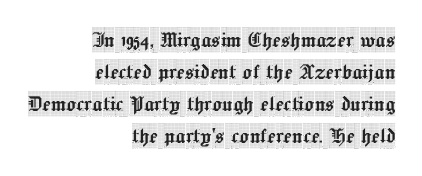
Q: Is the text italic (slanted)? A: No, it is upright.
Q: Is the text underlined? A: No.
Q: How is the paragraph aligned? A: Right-aligned.
Q: Is the spacing between letters normal or unusually wide? A: Normal.
Q: Is the spacing between lines tight, normal or loose? A: Normal.
